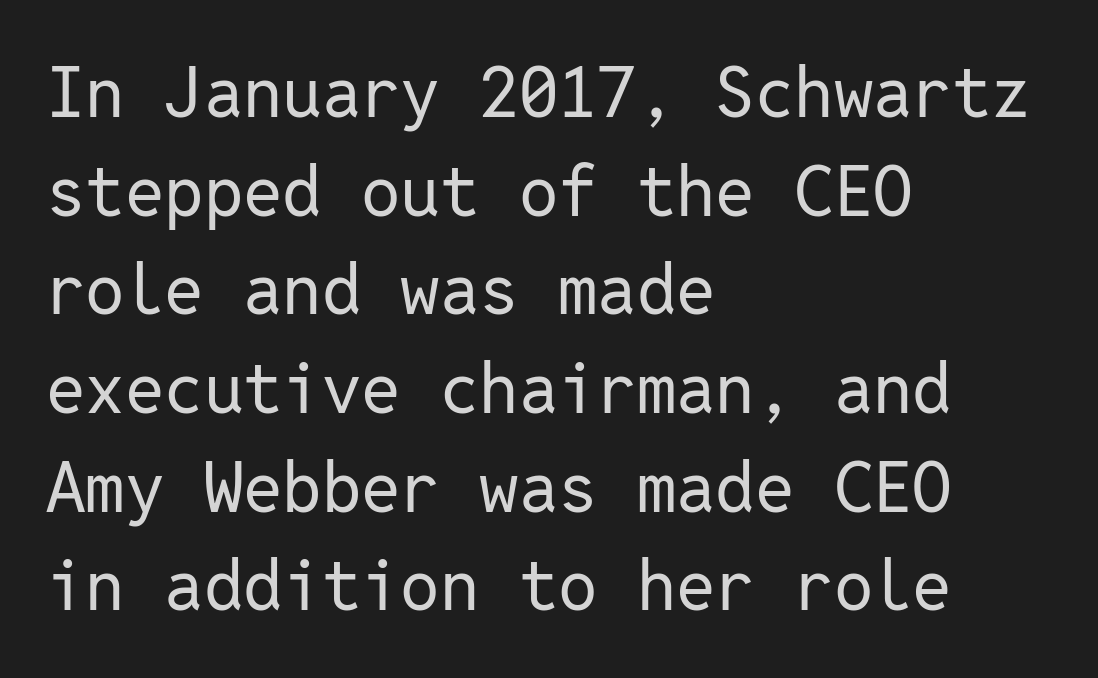
The image shows 70 px regular-weight sans-serif type, upright, monospaced; set left-aligned, normal line spacing (1.41x), normal letter spacing, not underlined; low stroke contrast and a medium x-height.
